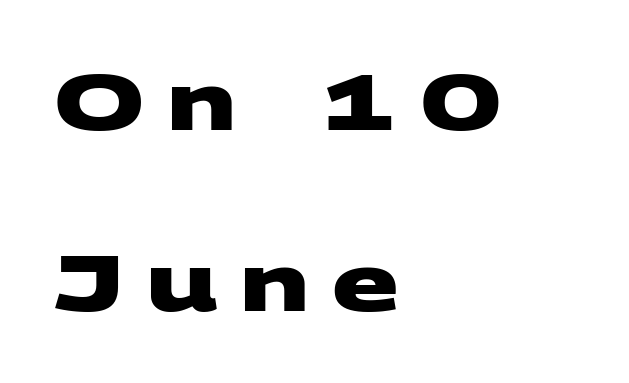
The image shows 78 px heavy, wide sans-serif type; set left-aligned, loose line spacing (2.32x), unusually wide letter spacing (+0.29 em), not underlined; medium stroke contrast and a large x-height.
